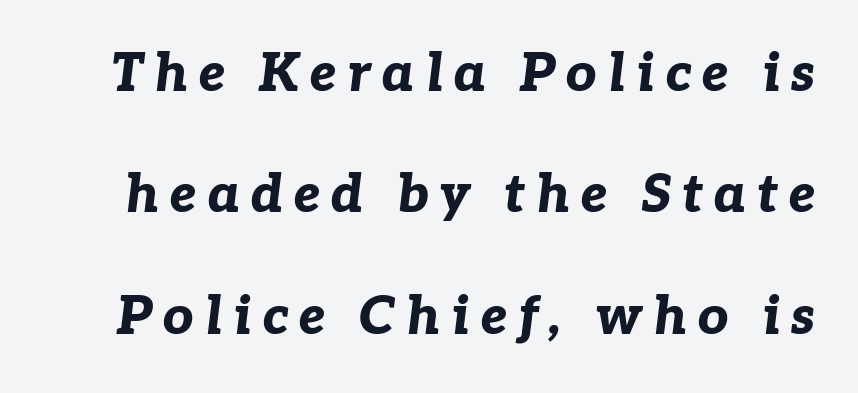
The image shows 53 px bold type, italic (leaning right); set loose line spacing (2.29x), unusually wide letter spacing (+0.2 em), not underlined; low stroke contrast and a medium x-height.
